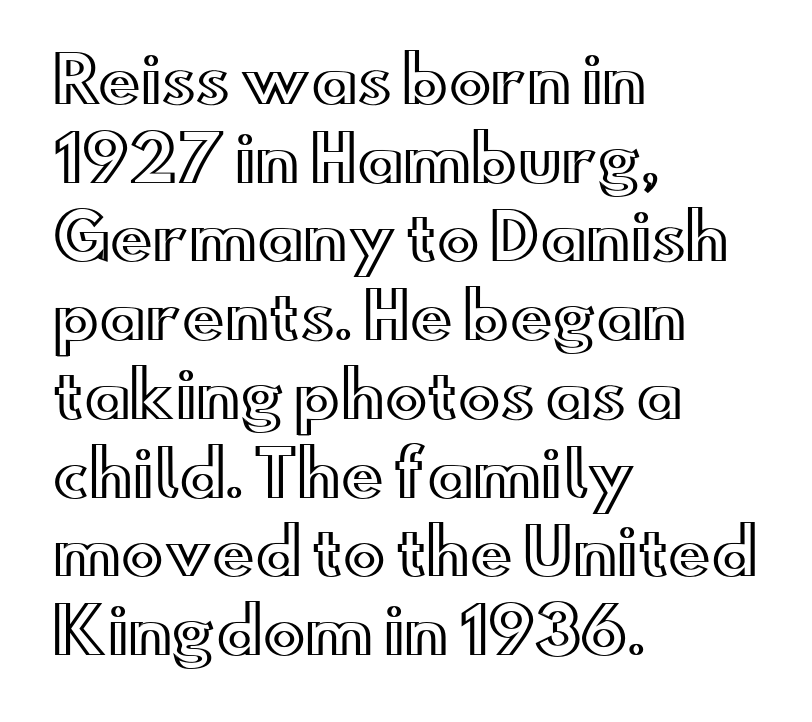
The image shows 63 px wide type, upright; set left-aligned, normal line spacing (1.25x), normal letter spacing, not underlined; a small x-height.
